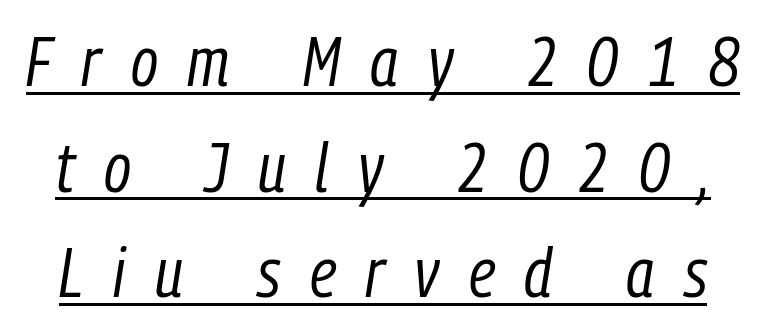
You can see a thin bar hugging the bottom of the glyphs. You could not count columns in this text — the font is proportionally spaced. The typography opts for an oblique posture over an upright one. This sample uses expanded letter spacing, leaving extra air between glyphs.
